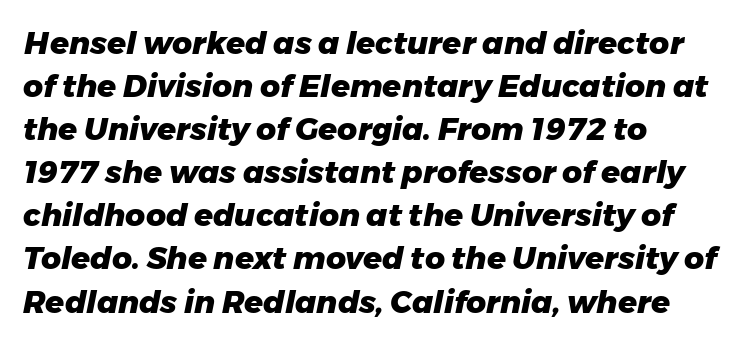
The image shows 31 px heavy type, italic (leaning right); set left-aligned, normal line spacing (1.39x), normal letter spacing, not underlined; low stroke contrast and a medium x-height.
